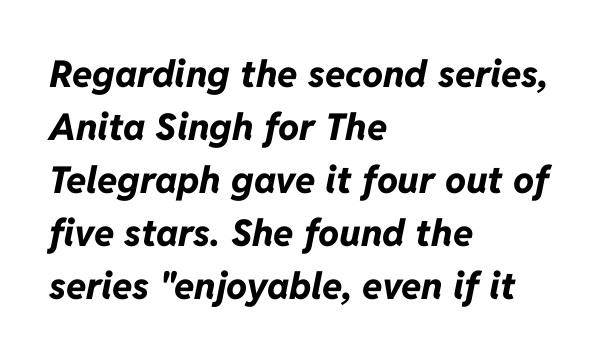
{"italic": "yes", "lean": "right", "slant_degrees": 11, "bold": "yes", "weight": "bold", "width": "normal", "stroke_contrast": "low", "x_height": "medium", "monospaced": "no", "underline": "no", "align": "left", "line_spacing": "normal", "line_spacing_ratio": 1.43, "letter_spacing": "normal", "letter_spacing_em": 0.0, "glyph_px": 37}
